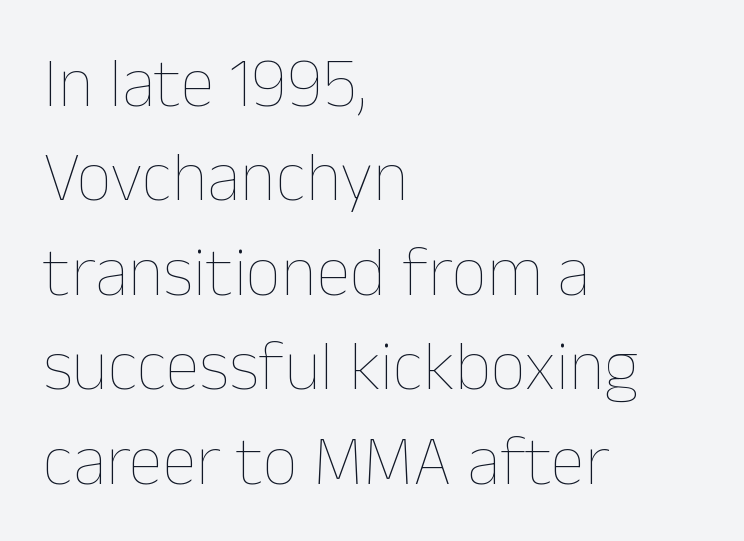
Varying glyph widths throughout — classic text-font behaviour. Honestly, there is no underline to notice here at all. If you drew a line through each stem, it would be perfectly vertical. Stems and bowls with no extra thickness — not bold.
